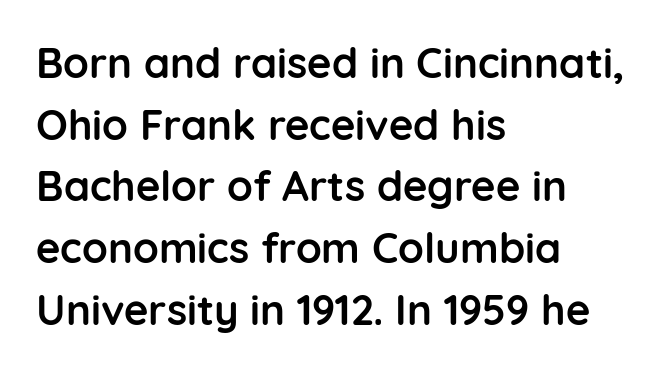
{"serif": "no", "italic": "no", "bold": "yes", "weight": "semibold", "width": "normal", "stroke_contrast": "low", "x_height": "medium", "monospaced": "no", "underline": "no", "align": "left", "line_spacing": "normal", "line_spacing_ratio": 1.47, "letter_spacing": "normal", "letter_spacing_em": 0.0, "glyph_px": 42}
